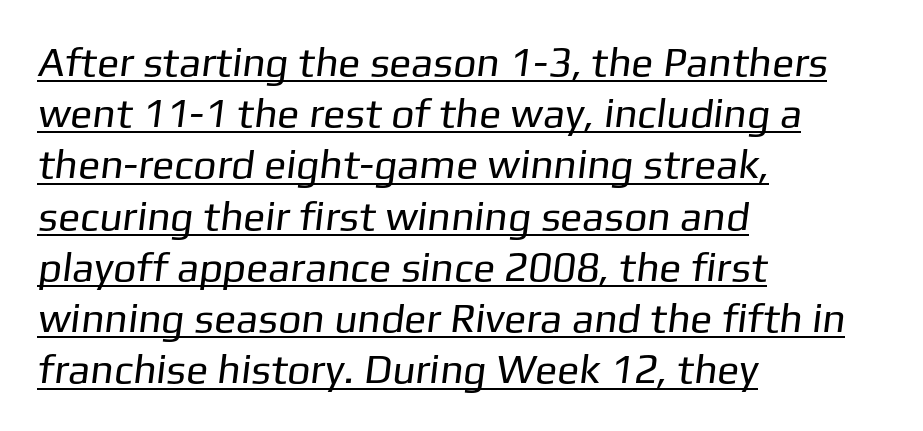
Q: Is the text bold? A: No.
Q: Is the typeface a serif or a sans-serif typeface? A: Sans-serif.
Q: Is the text underlined? A: Yes.
Q: How is the paragraph aligned? A: Left-aligned.
Q: Is the spacing between letters normal or unusually wide? A: Normal.
Q: Is the spacing between lines tight, normal or loose? A: Normal.
Q: Width (condensed, normal, or wide)? A: Normal.
Q: Stroke contrast? A: Low.
Q: x-height? A: Medium.
Q: Monospaced? A: No.
